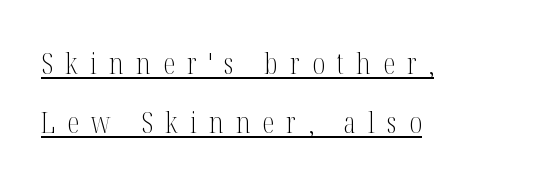
Does the leading feel generous? Absolutely, it's lavish. Short and long lines alike share a common starting point at left. Tracking value appears strongly positive — letters spread wide. Is this a heavy cut? Hardly; it is regular or lighter. Note the varied advance widths — an 'i' is clearly narrower than an 'm'.
